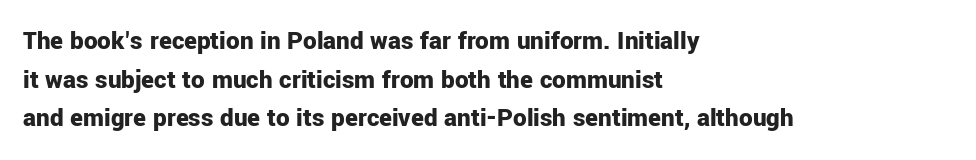
The glyphs are unaccompanied by any horizontal stroke below them. Alignment: flush left. Its strokes are broad and dark, the hallmark of bold type. Designer's note — italics off, roman on.
